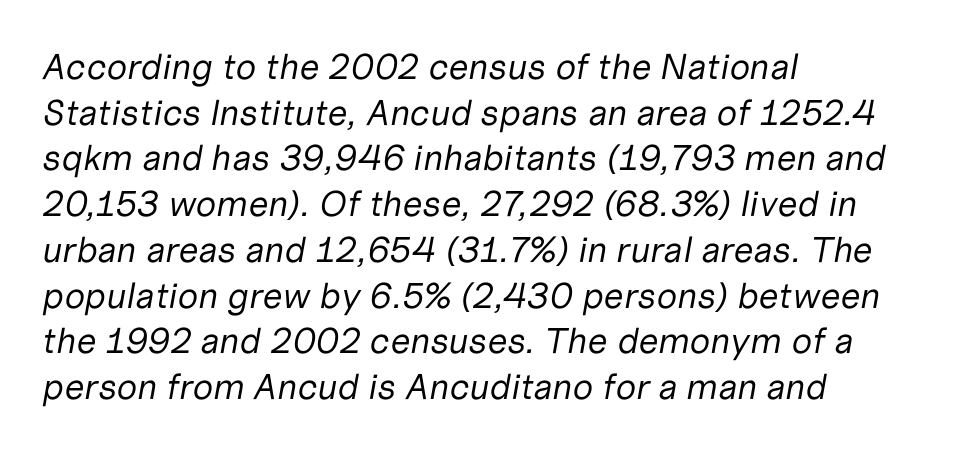
The image shows 36 px regular-weight type, italic (leaning right); set left-aligned, normal line spacing (1.27x), normal letter spacing, not underlined; low stroke contrast and a medium x-height.
